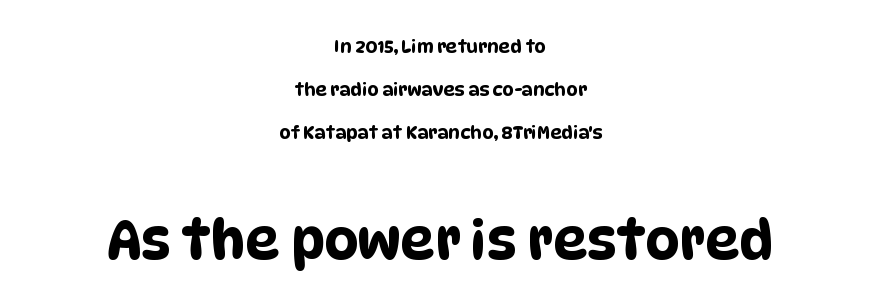
Line starts and ends both wander, symmetrically. Bigger letters appear in the bottom chunk; the top chunk is reduced. Only glyphs here, with clear space below each row. Do the characters align in a grid? No, the font is proportional.
